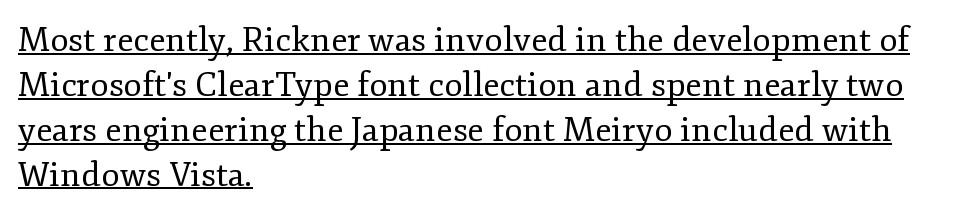
{"serif": "yes", "italic": "no", "bold": "no", "weight": "regular", "width": "normal", "stroke_contrast": "low", "x_height": "small", "monospaced": "no", "underline": "yes", "align": "left", "line_spacing": "normal", "line_spacing_ratio": 1.32, "letter_spacing": "normal", "letter_spacing_em": 0.0, "glyph_px": 34}
